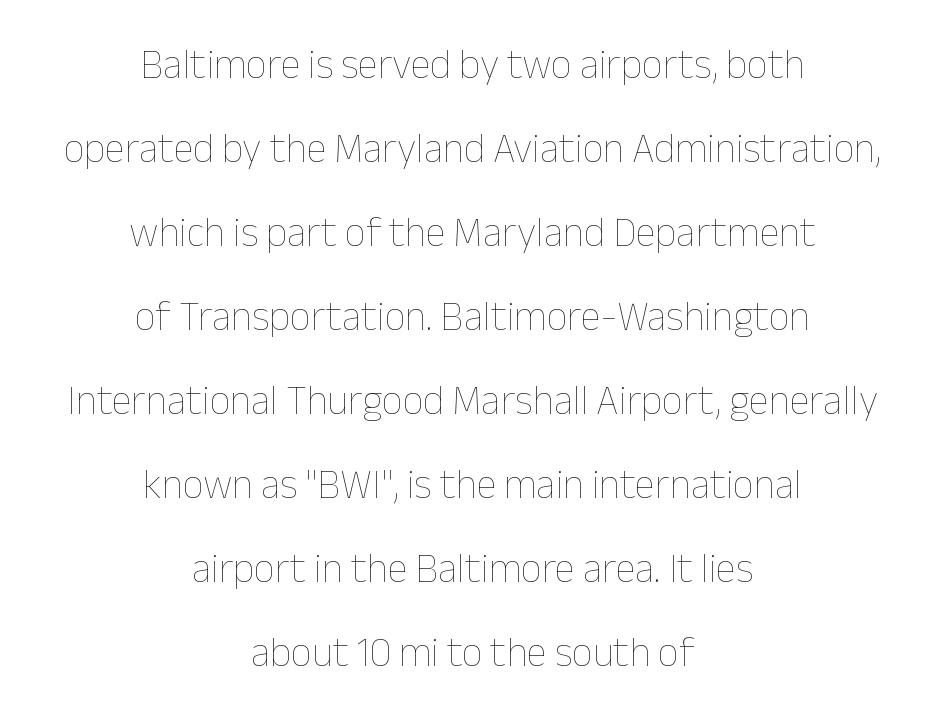
The image shows 41 px thin type, upright; set centered, loose line spacing (2.05x), normal letter spacing, not underlined; low stroke contrast and a medium x-height.
